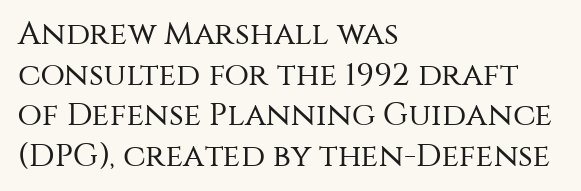
Q: Is the text bold? A: No.
Q: Is the text italic (slanted)? A: No, it is upright.
Q: Is the typeface a serif or a sans-serif typeface? A: Sans-serif.
Q: Is the text underlined? A: No.
Q: How is the paragraph aligned? A: Left-aligned.
Q: Is the spacing between letters normal or unusually wide? A: Normal.
Q: Is the spacing between lines tight, normal or loose? A: Normal.
Q: Width (condensed, normal, or wide)? A: Normal.
Q: Stroke contrast? A: Medium.
Q: x-height? A: Large.
Q: Monospaced? A: No.
